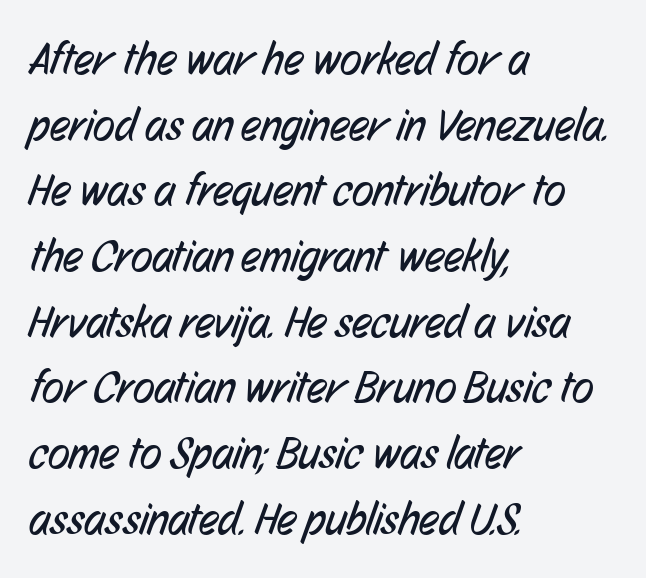
The image shows 45 px regular-weight, condensed sans-serif type; set left-aligned, normal line spacing (1.46x), normal letter spacing, not underlined; low stroke contrast and a medium x-height.
